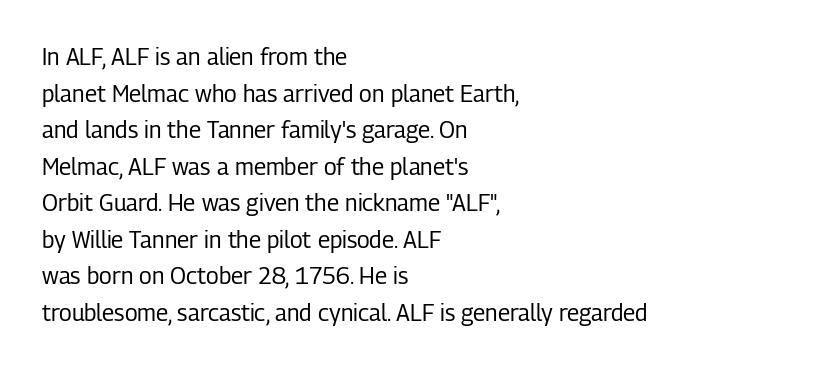
{"italic": "no", "bold": "no", "underline": "no", "align": "left", "line_spacing": "normal", "line_spacing_ratio": 1.59, "letter_spacing": "normal", "letter_spacing_em": 0.0, "glyph_px": 23}
